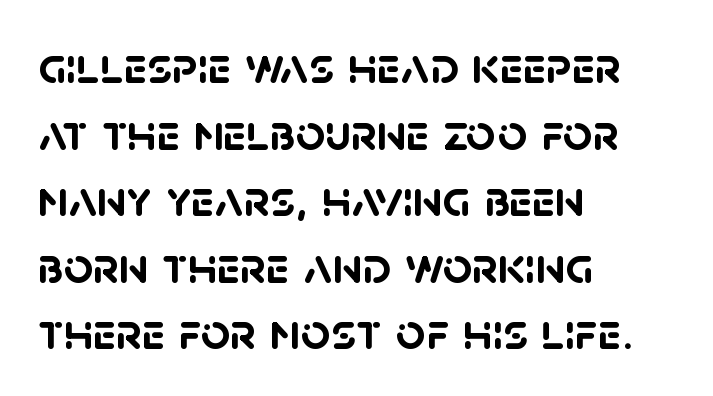
The image shows 52 px semibold sans-serif type; set left-aligned, normal line spacing (1.28x), normal letter spacing, not underlined; low stroke contrast and a large x-height.
